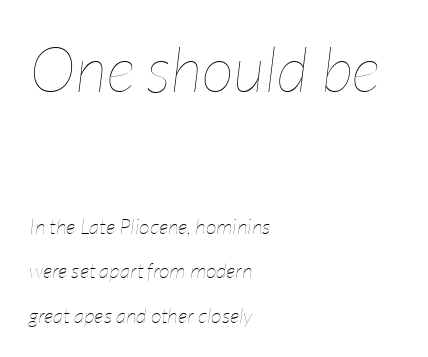
{"italic": "yes", "lean": "right", "slant_degrees": 7, "bold": "no", "weight": "thin", "width": "condensed", "stroke_contrast": "low", "x_height": "medium", "monospaced": "no", "underline": "no", "align": "left", "line_spacing": "loose", "line_spacing_ratio": 2.12, "letter_spacing": "normal", "letter_spacing_em": 0.0, "larger_block": "first", "size_ratio": 3.0, "glyph_px": 63}
